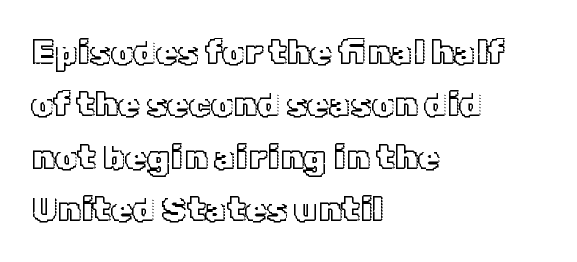
{"italic": "no", "width": "normal", "x_height": "medium", "monospaced": "no", "underline": "no", "align": "left", "line_spacing": "normal", "line_spacing_ratio": 1.5, "letter_spacing": "normal", "letter_spacing_em": 0.0, "glyph_px": 35}
